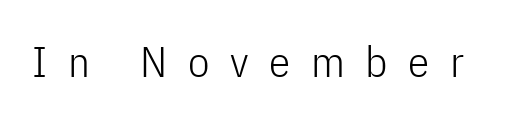
Q: Is the text bold? A: No.
Q: Is the text italic (slanted)? A: No, it is upright.
Q: Is the typeface a serif or a sans-serif typeface? A: Sans-serif.
Q: Is the text underlined? A: No.
Q: Is the spacing between letters normal or unusually wide? A: Unusually wide.
Q: Width (condensed, normal, or wide)? A: Condensed.
Q: Stroke contrast? A: Low.
Q: x-height? A: Medium.
Q: Monospaced? A: No.
